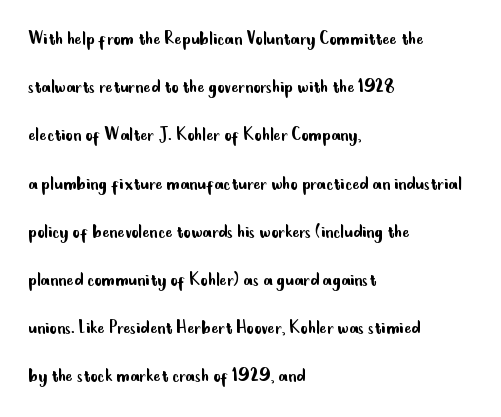
The image shows 22 px text type, upright; set left-aligned, loose line spacing (2.19x), normal letter spacing, not underlined.
